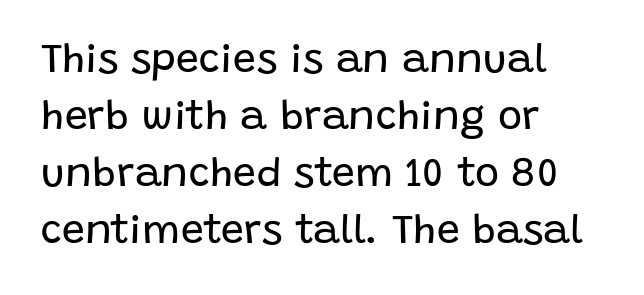
Each letter's strokes conclude bluntly, with no projecting serifs. What stands out about the letter spacing? Nothing — it is the standard amount. This sample has the flowing, uneven cadence of proportional lettering. Notice how descenders clear the ascenders below comfortably — that's standard leading. A typesetter would mark this as roman, not italic.
